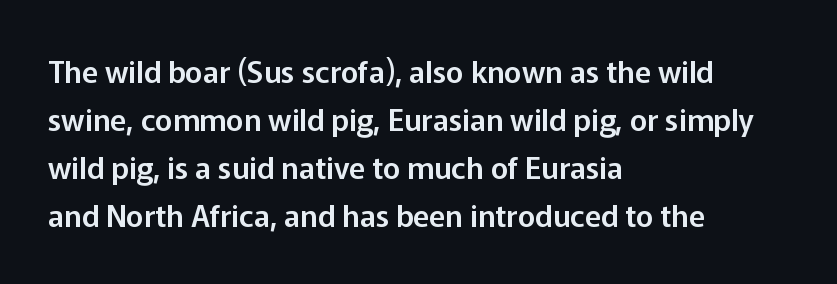
Vertical spacing — default. Quick note: not italic, upright. Is the letter spacing exaggerated? No — it looks like the ordinary default. The baseline area is clear. The rendering anchors every line to the left-hand side.
